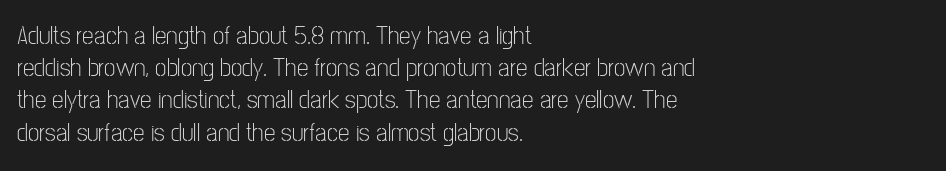
No letter is thick-stroked: the sample isn't bold. The lettering stays uniformly vertical, giving the passage a roman look. This sample uses plain, unmodified letter spacing. These lines stack with their left ends in a neat column. The gap between lines stays unmarked.
